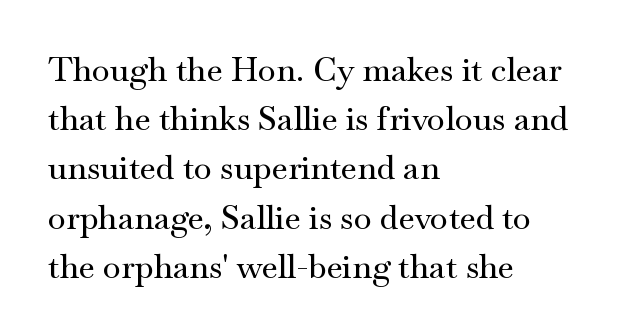
{"serif": "yes", "italic": "no", "width": "wide", "stroke_contrast": "medium", "x_height": "small", "monospaced": "no", "underline": "no", "align": "left", "line_spacing": "normal", "line_spacing_ratio": 1.49, "letter_spacing": "normal", "letter_spacing_em": 0.0, "glyph_px": 33}
